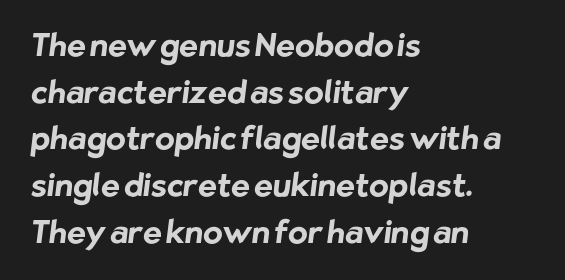
The image shows 32 px bold sans-serif type; set left-aligned, normal line spacing (1.46x), normal letter spacing, not underlined; low stroke contrast and a medium x-height.
